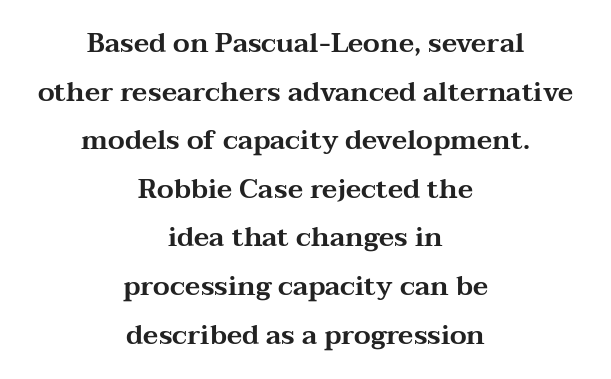
Quick note: underline off. Here the glyphs are tracked normally, forming tight word shapes. The typesetter chose a symmetrical, centered arrangement here. It's the straight-up-and-down kind of type.
